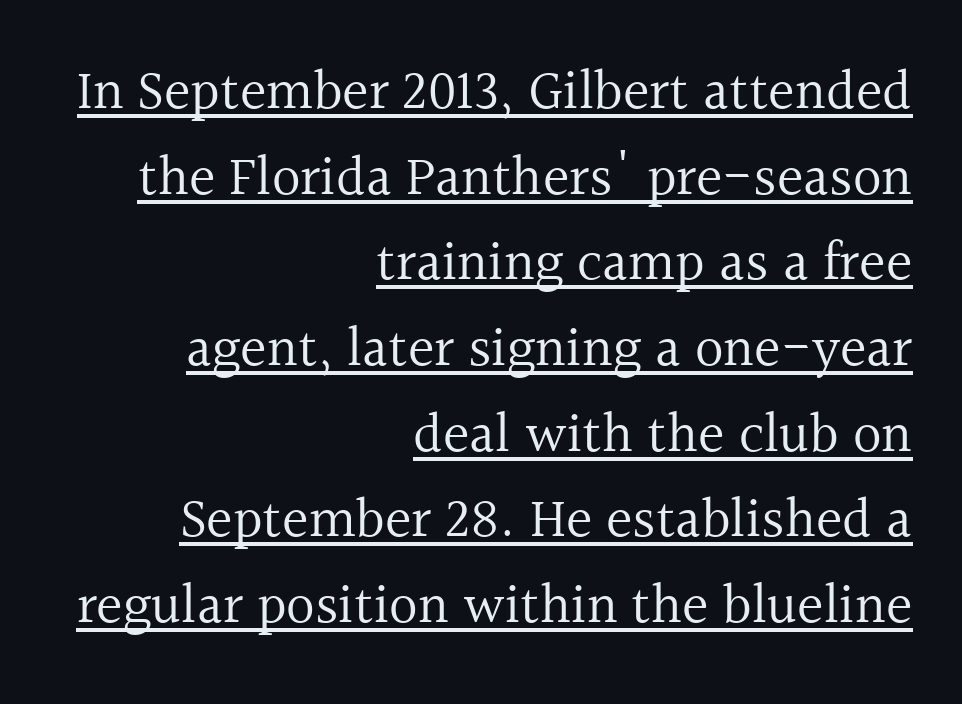
{"serif": "yes", "italic": "no", "bold": "no", "weight": "regular", "width": "normal", "x_height": "medium", "monospaced": "no", "underline": "yes", "align": "right", "line_spacing": "normal", "line_spacing_ratio": 1.53, "letter_spacing": "normal", "letter_spacing_em": 0.0, "glyph_px": 56}
